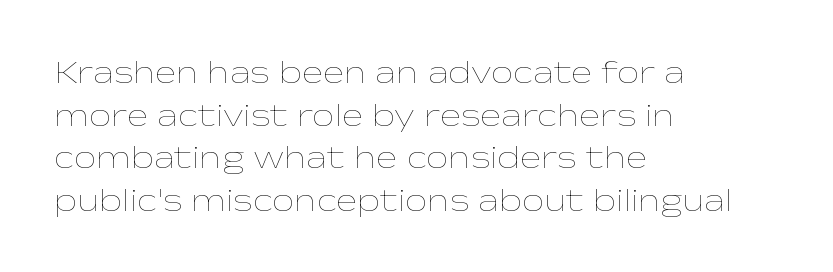
Q: Is the text bold? A: No.
Q: Is the text italic (slanted)? A: No, it is upright.
Q: Is the text underlined? A: No.
Q: How is the paragraph aligned? A: Left-aligned.
Q: Is the spacing between letters normal or unusually wide? A: Normal.
Q: Is the spacing between lines tight, normal or loose? A: Normal.
Q: Width (condensed, normal, or wide)? A: Wide.
Q: Stroke contrast? A: Low.
Q: x-height? A: Medium.
Q: Monospaced? A: No.
